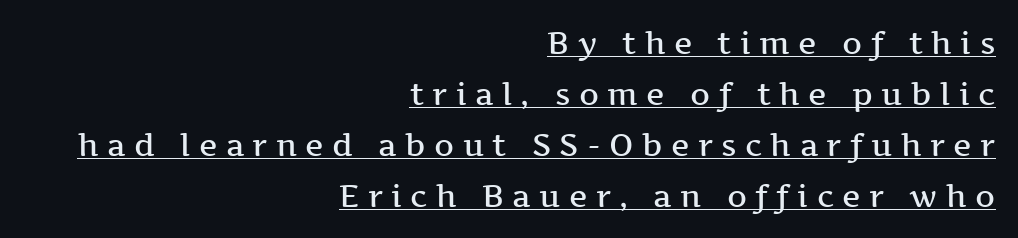
The image shows 31 px semibold, wide serif type, upright; set right-aligned, normal line spacing (1.64x), unusually wide letter spacing (+0.27 em), underlined; medium stroke contrast and a medium x-height.
